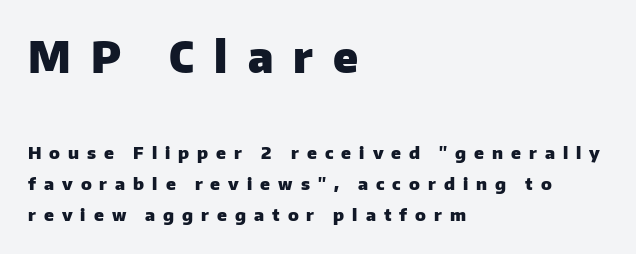
The image shows 43 px heavy sans-serif type, upright; set left-aligned, line spacing 1.83x, unusually wide letter spacing (+0.47 em), not underlined; the first (top) block is 2.53x larger; low stroke contrast and a medium x-height.
